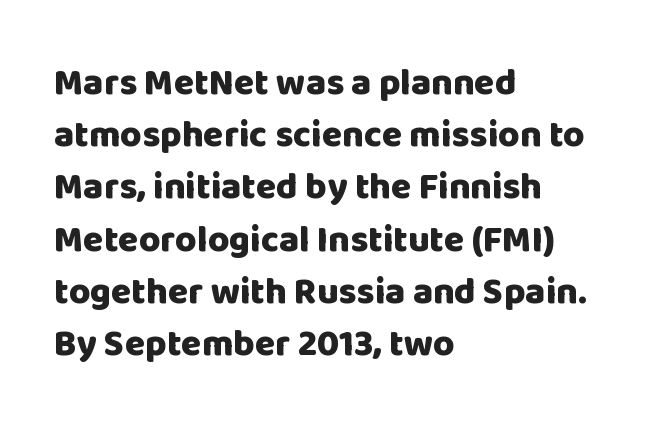
{"serif": "no", "italic": "no", "bold": "yes", "weight": "heavy", "width": "normal", "stroke_contrast": "low", "x_height": "large", "monospaced": "no", "underline": "no", "align": "left", "line_spacing": "normal", "line_spacing_ratio": 1.41, "letter_spacing": "normal", "letter_spacing_em": 0.0, "glyph_px": 37}
